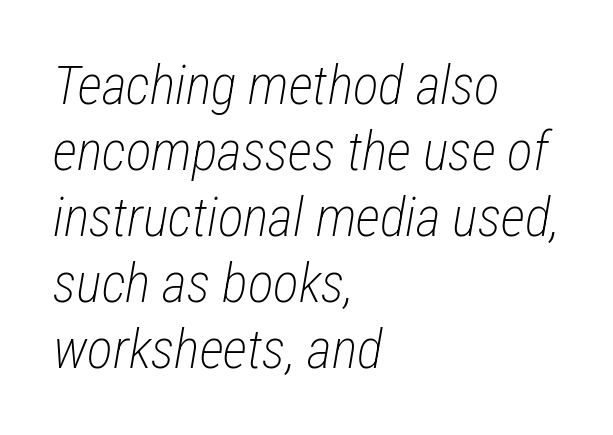
Q: Is the text bold? A: No.
Q: Is the text italic (slanted)? A: Yes, it leans right by about 12 degrees.
Q: Is the text underlined? A: No.
Q: How is the paragraph aligned? A: Left-aligned.
Q: Is the spacing between letters normal or unusually wide? A: Normal.
Q: Width (condensed, normal, or wide)? A: Condensed.
Q: Stroke contrast? A: Low.
Q: x-height? A: Medium.
Q: Monospaced? A: No.
